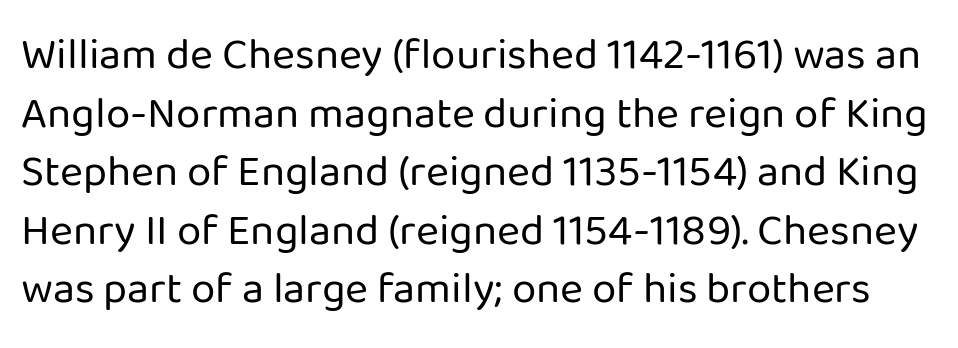
Weight class: somewhere from thin through regular. Underlining? Definitely not there. Letter spacing: default. Is there much room between lines? A standard amount, neither cramped nor airy. Nope, not italic — everything's standing straight. Proportional: the letters do not fall into vertical columns.
